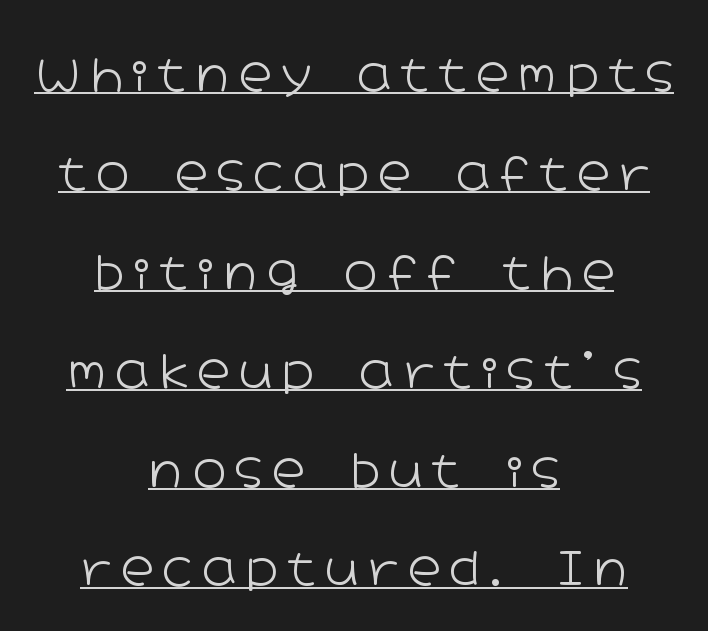
The image shows 46 px light, wide sans-serif type, upright; set centered, loose line spacing (2.15x), unusually wide letter spacing (+0.2 em), underlined; low stroke contrast and a medium x-height.
